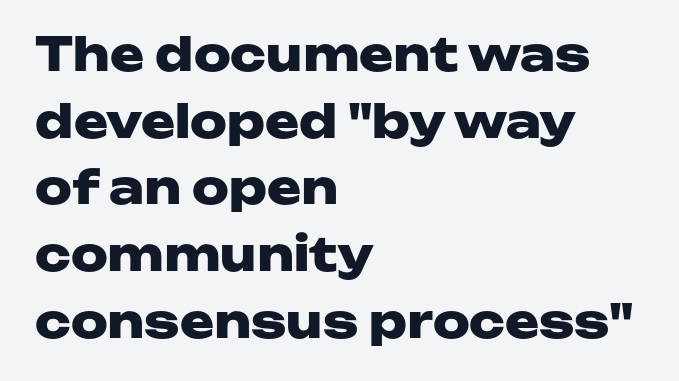
Q: Is the text bold? A: Yes.
Q: Is the text italic (slanted)? A: No, it is upright.
Q: Is the typeface a serif or a sans-serif typeface? A: Sans-serif.
Q: Is the text underlined? A: No.
Q: How is the paragraph aligned? A: Left-aligned.
Q: Is the spacing between letters normal or unusually wide? A: Normal.
Q: Is the spacing between lines tight, normal or loose? A: Normal.
Q: Width (condensed, normal, or wide)? A: Wide.
Q: Stroke contrast? A: Low.
Q: x-height? A: Medium.
Q: Monospaced? A: No.
